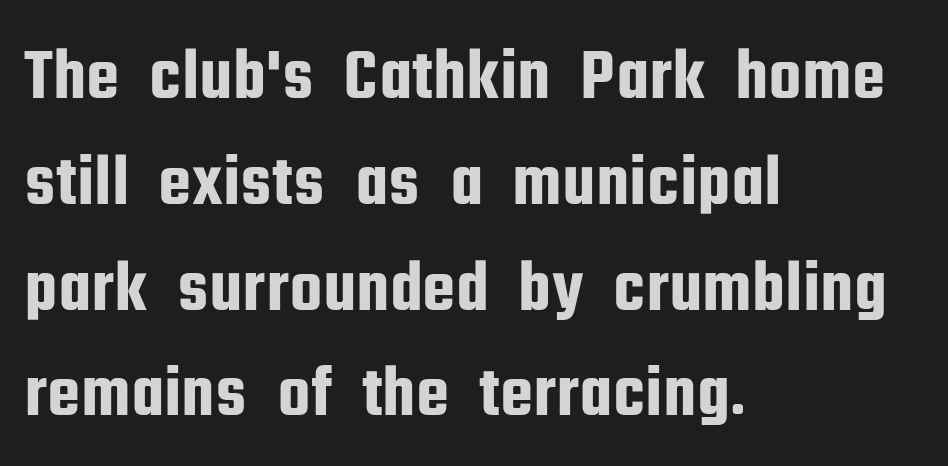
The rag falls on the right side of this text block. This sample uses an upright cut, with every glyph sitting square on the baseline. Summary of vertical rhythm: regular, with standard interline spacing. The font family rendered here belongs to the sans-serif group.
